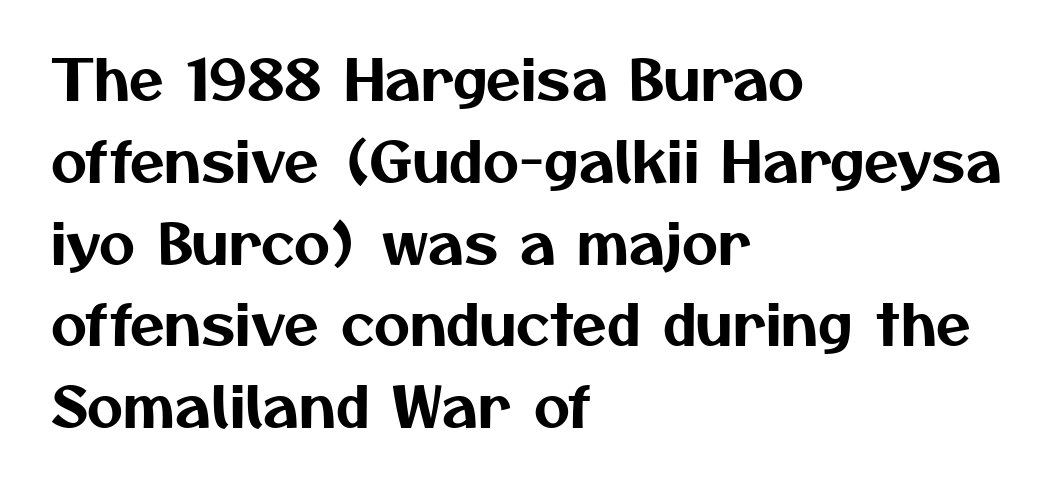
The image shows 56 px sans-serif type; set left-aligned, normal line spacing (1.46x), normal letter spacing, not underlined; medium stroke contrast and a medium x-height.
